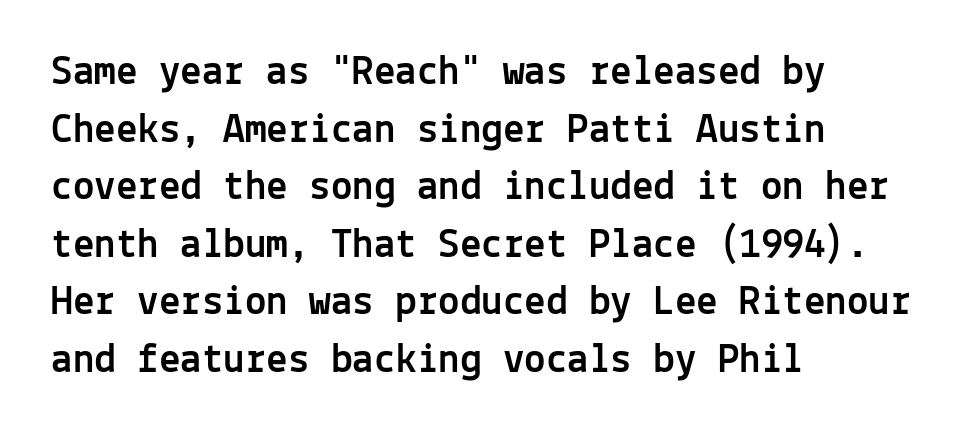
{"serif": "no", "italic": "no", "width": "normal", "x_height": "medium", "monospaced": "yes", "underline": "no", "align": "left", "line_spacing": "normal", "line_spacing_ratio": 1.34, "letter_spacing": "normal", "letter_spacing_em": 0.0, "glyph_px": 43}
